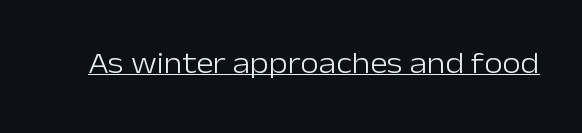
Q: Is the text bold? A: No.
Q: Is the text italic (slanted)? A: No, it is upright.
Q: Is the typeface a serif or a sans-serif typeface? A: Sans-serif.
Q: Is the text underlined? A: Yes.
Q: Is the spacing between letters normal or unusually wide? A: Normal.
Q: Width (condensed, normal, or wide)? A: Normal.
Q: Stroke contrast? A: Low.
Q: x-height? A: Medium.
Q: Monospaced? A: No.
